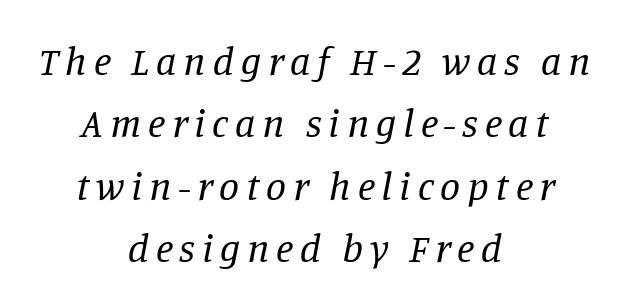
The image shows 40 px regular-weight serif type, italic (leaning right); set centered, normal line spacing (1.56x), not underlined; low stroke contrast and a large x-height.
